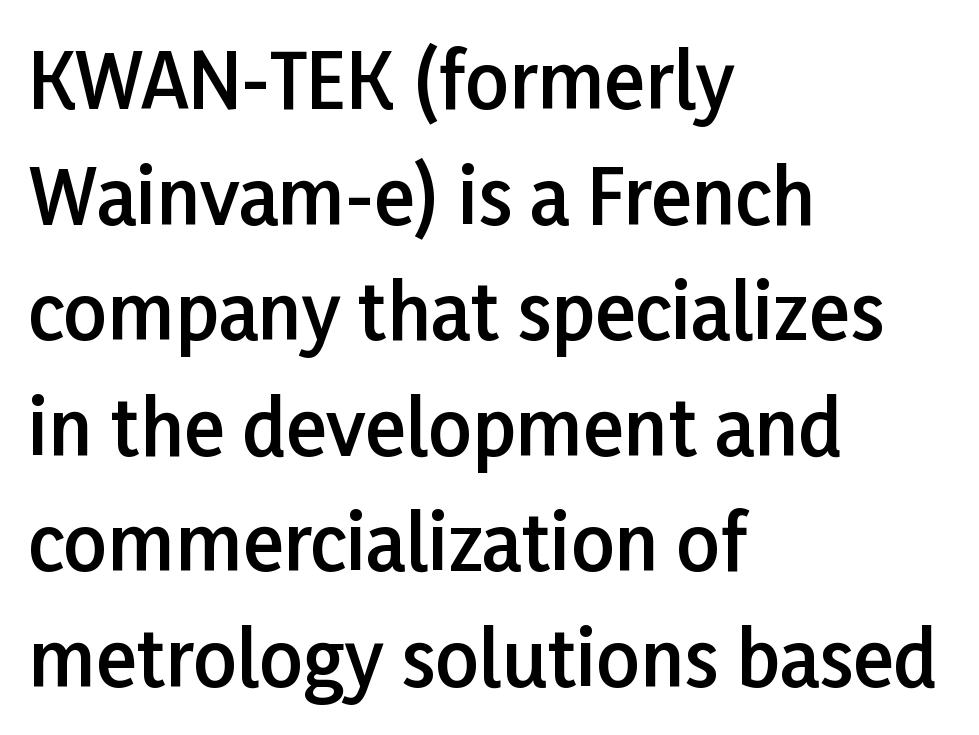
Q: Is the text bold? A: Semi-bold.
Q: Is the text italic (slanted)? A: No, it is upright.
Q: Is the typeface a serif or a sans-serif typeface? A: Sans-serif.
Q: Is the text underlined? A: No.
Q: How is the paragraph aligned? A: Left-aligned.
Q: Is the spacing between letters normal or unusually wide? A: Normal.
Q: Is the spacing between lines tight, normal or loose? A: Normal.
Q: Width (condensed, normal, or wide)? A: Normal.
Q: Stroke contrast? A: Low.
Q: x-height? A: Medium.
Q: Monospaced? A: No.
